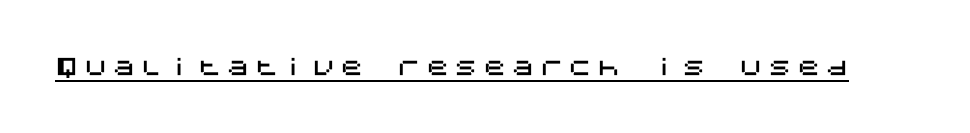
{"italic": "no", "underline": "yes", "letter_spacing": "wide", "letter_spacing_em": 0.24, "glyph_px": 23}
